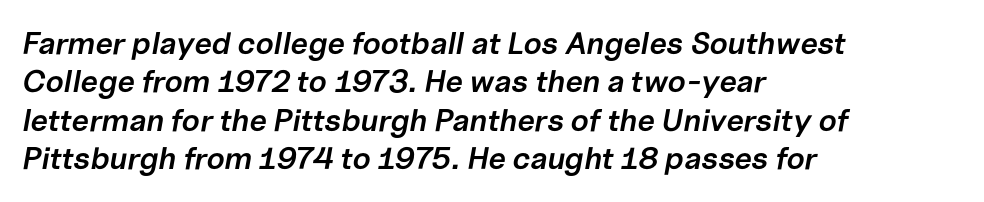
{"italic": "yes", "lean": "right", "slant_degrees": 10, "bold": "semi", "weight": "semibold", "width": "normal", "stroke_contrast": "low", "x_height": "medium", "monospaced": "no", "underline": "no", "align": "left", "line_spacing_ratio": 1.24, "letter_spacing": "normal", "letter_spacing_em": 0.0, "glyph_px": 31}
